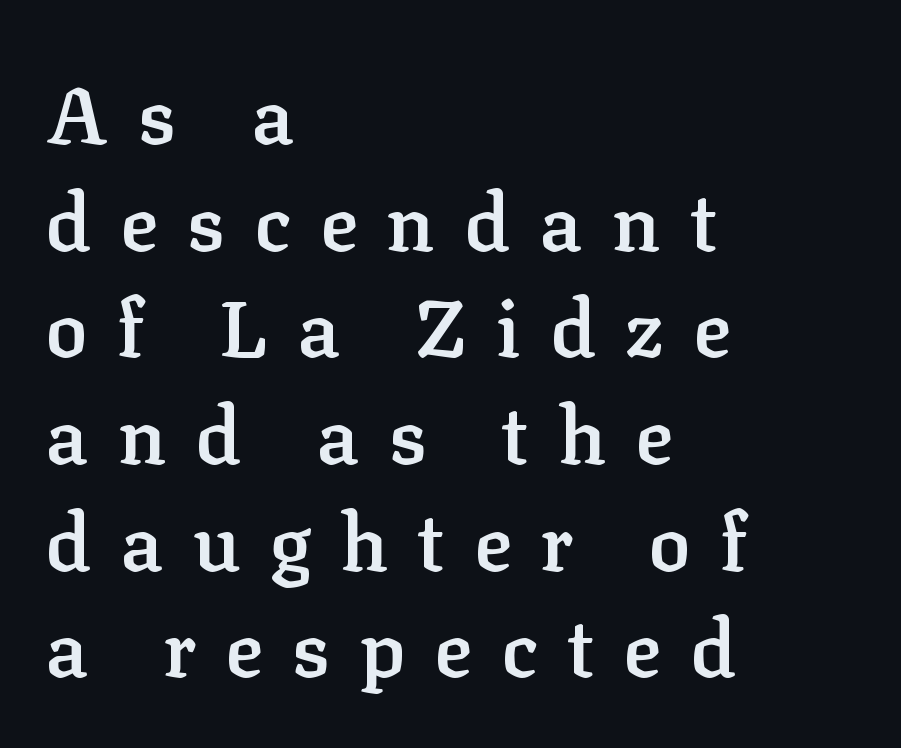
The image shows 79 px semibold serif type, upright; set left-aligned, normal line spacing (1.35x), unusually wide letter spacing (+0.37 em), not underlined; low stroke contrast and a medium x-height.
